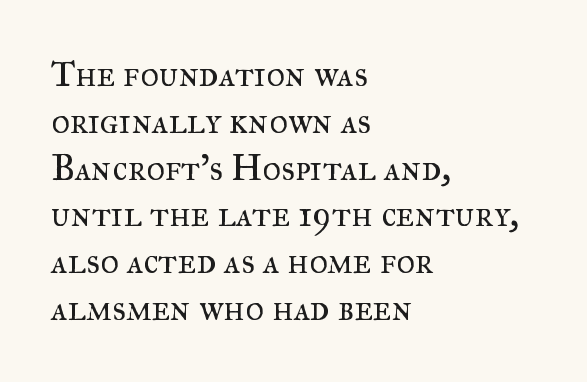
Posture: upright roman. You could not count columns in this text — the font is proportionally spaced. Nobody touched the tracking dial on this one. Type without underlining. Is the type heavy? It reads as light-to-regular instead.
